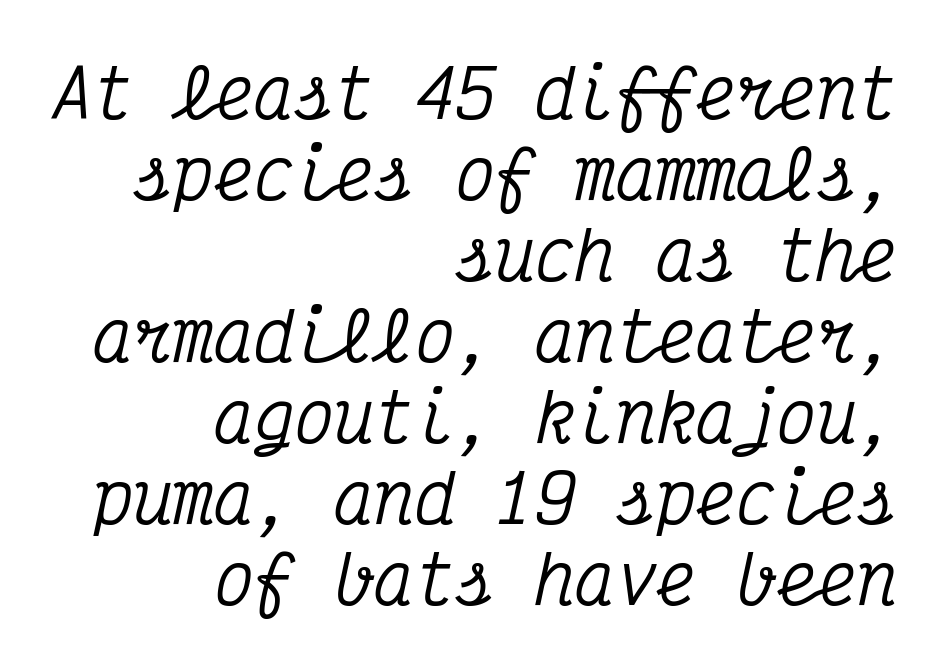
{"serif": "yes", "italic": "yes", "lean": "right", "slant_degrees": 12, "width": "condensed", "stroke_contrast": "medium", "x_height": "medium", "monospaced": "yes", "underline": "no", "align": "right", "line_spacing_ratio": 1.21, "letter_spacing": "normal", "letter_spacing_em": 0.0, "glyph_px": 67}
